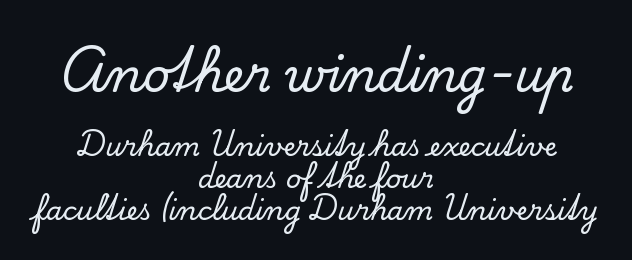
{"serif": "yes", "width": "normal", "stroke_contrast": "low", "x_height": "small", "monospaced": "no", "underline": "no", "align": "center", "line_spacing_ratio": 1.23, "letter_spacing": "normal", "letter_spacing_em": 0.0, "larger_block": "first", "size_ratio": 1.77, "glyph_px": 46}
